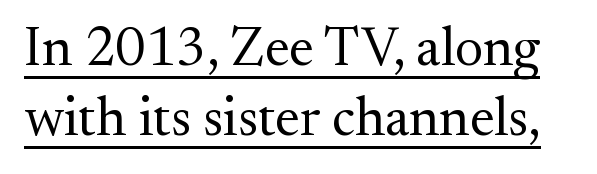
The image shows 55 px regular-weight serif type, upright; set normal line spacing (1.27x), normal letter spacing, underlined; medium stroke contrast and a small x-height.
